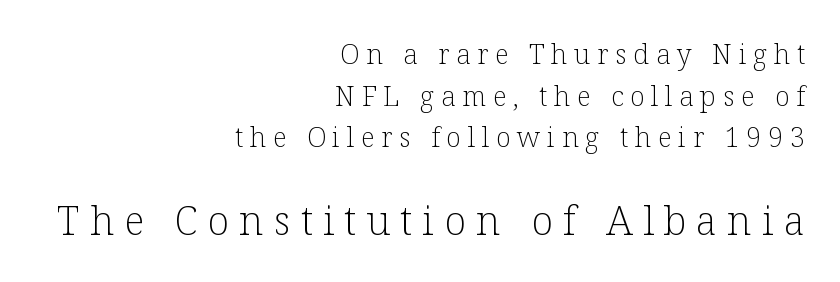
The image shows 40 px light serif type, upright; set right-aligned, normal line spacing (1.54x), unusually wide letter spacing (+0.25 em), not underlined; the second (bottom) block is 1.48x larger; low stroke contrast and a medium x-height.
